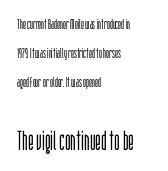
{"italic": "no", "bold": "no", "underline": "no", "align": "left", "line_spacing": "loose", "line_spacing_ratio": 2.08, "letter_spacing": "normal", "letter_spacing_em": 0.0, "larger_block": "second", "size_ratio": 1.93, "glyph_px": 27}
